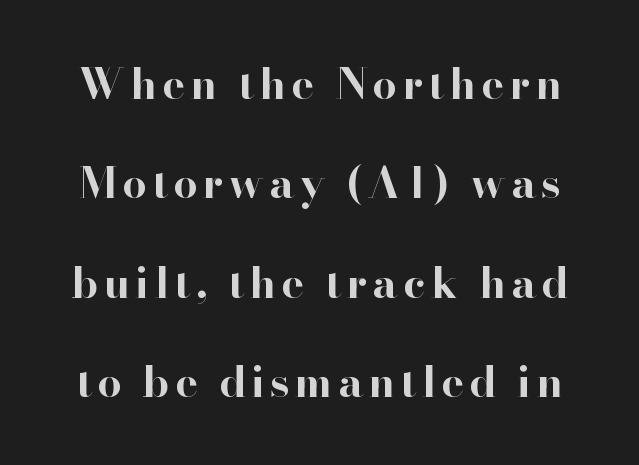
The image shows 43 px bold serif type, upright; set loose line spacing (2.31x), not underlined; high stroke contrast and a small x-height.
